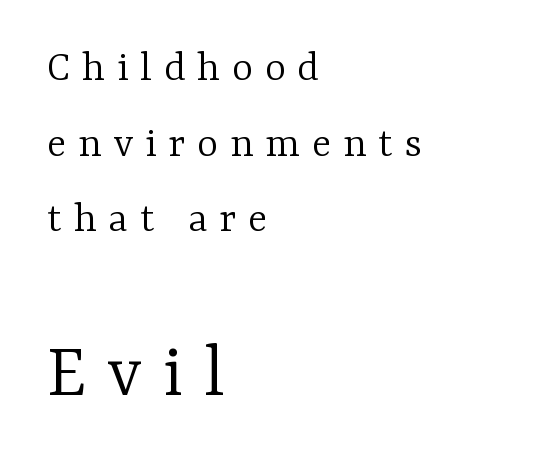
The image shows 79 px light serif type, upright; set left-aligned, normal line spacing (1.68x), unusually wide letter spacing (+0.26 em), not underlined; the second (bottom) block is 1.76x larger; low stroke contrast and a medium x-height.
